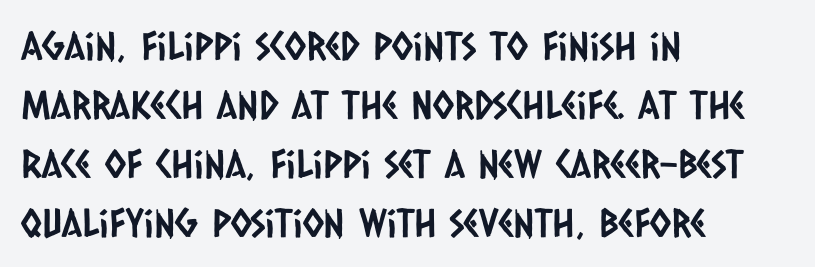
The image shows 39 px condensed sans-serif type; set left-aligned, normal line spacing (1.51x), normal letter spacing, not underlined; low stroke contrast and a large x-height.
